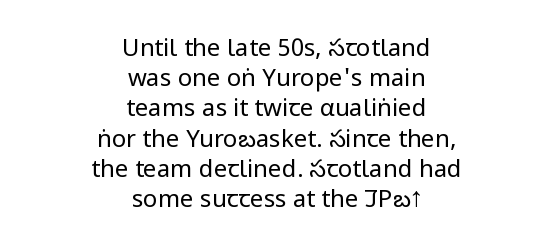
Q: Is the text bold? A: No.
Q: Is the text italic (slanted)? A: No, it is upright.
Q: Is the text underlined? A: No.
Q: How is the paragraph aligned? A: Centered.
Q: Is the spacing between letters normal or unusually wide? A: Normal.
Q: Is the spacing between lines tight, normal or loose? A: Normal.
